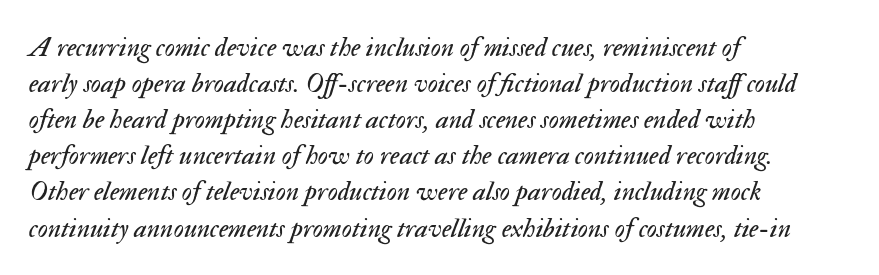
The image shows 28 px regular-weight type, italic (leaning right); set left-aligned, normal line spacing (1.29x), normal letter spacing, not underlined; medium stroke contrast and a small x-height.
